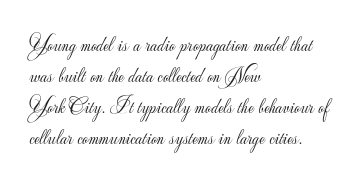
Q: Is the text bold? A: No.
Q: Is the text italic (slanted)? A: Yes.
Q: Is the text underlined? A: No.
Q: How is the paragraph aligned? A: Left-aligned.
Q: Is the spacing between letters normal or unusually wide? A: Normal.
Q: Is the spacing between lines tight, normal or loose? A: Normal.
